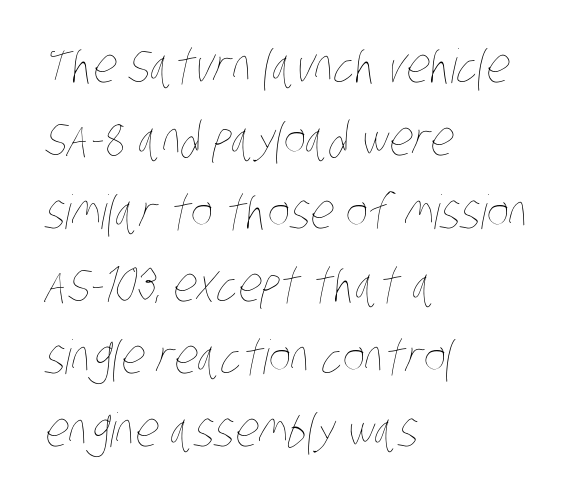
{"bold": "no", "weight": "thin", "width": "condensed", "stroke_contrast": "low", "x_height": "large", "monospaced": "no", "underline": "no", "align": "left", "line_spacing": "normal", "line_spacing_ratio": 1.55, "letter_spacing": "normal", "letter_spacing_em": 0.0, "glyph_px": 47}
